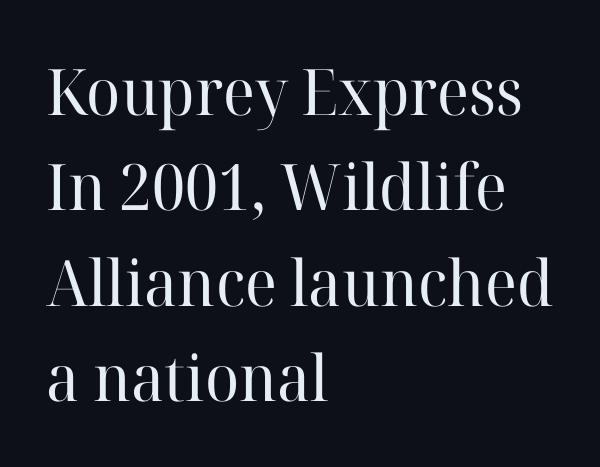
{"serif": "yes", "italic": "no", "bold": "no", "weight": "regular", "width": "normal", "stroke_contrast": "high", "x_height": "medium", "monospaced": "no", "underline": "no", "align": "left", "line_spacing": "normal", "line_spacing_ratio": 1.49, "letter_spacing": "normal", "letter_spacing_em": 0.0, "glyph_px": 64}
